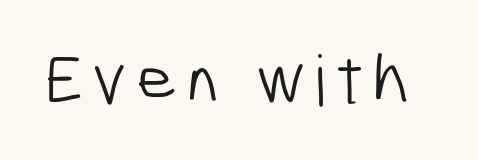
{"serif": "no", "bold": "no", "weight": "light", "width": "condensed", "stroke_contrast": "low", "x_height": "medium", "monospaced": "no", "underline": "no", "glyph_px": 70}
